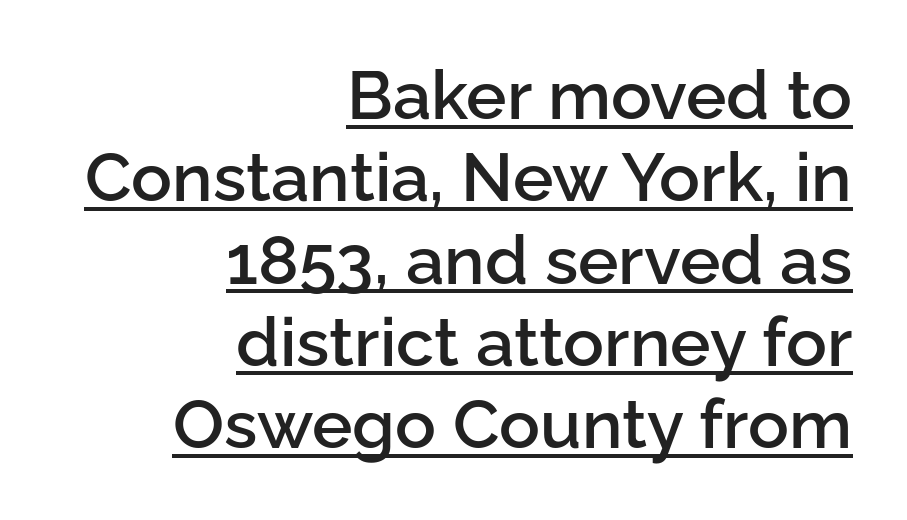
A fair bit of extra ink — the face is semibold, not bold. Letter spacing: default. Line ends are locked; line starts wander. A typographer would call this underscored text. The designer went with a sans here, leaving each stem footless.
